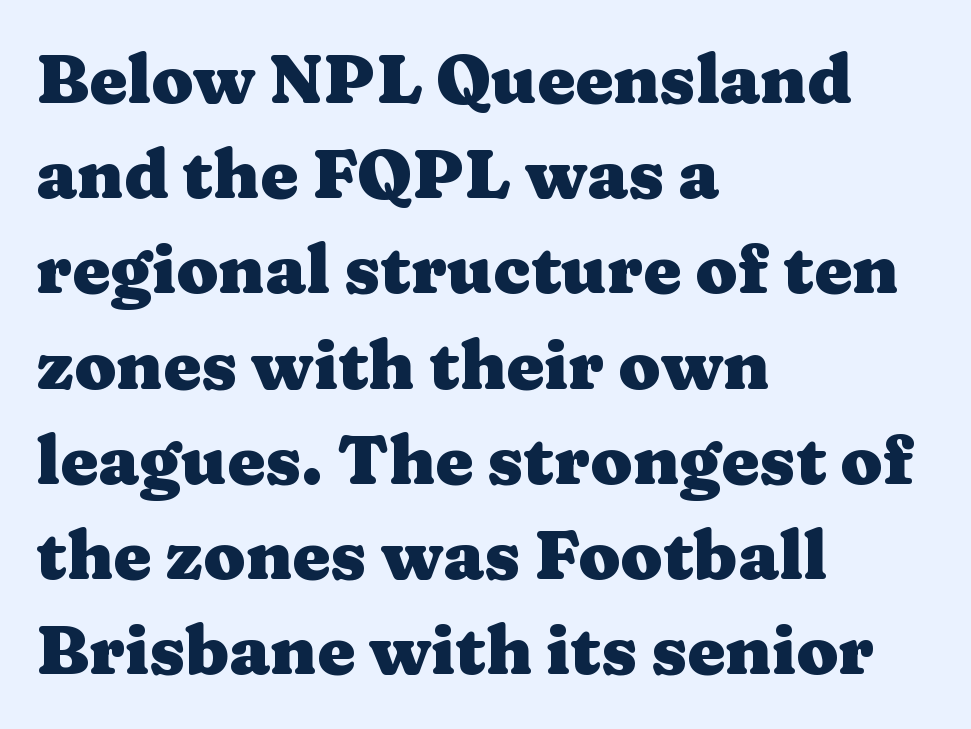
Students, observe: this is what conventionally led text looks like. Quick note: underline off. Small tapered or slab feet sit at the stroke ends, so this counts as serif. The compositor pushed each line to the left boundary. Does extra space separate the letters? No, they use regular spacing.
